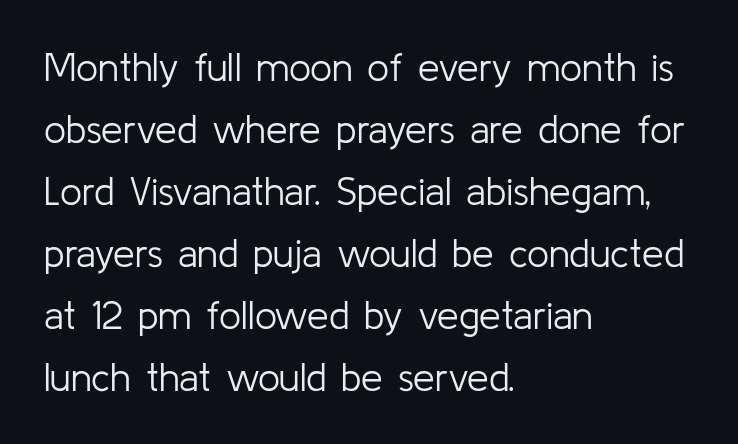
{"serif": "no", "italic": "no", "bold": "no", "weight": "light", "width": "normal", "stroke_contrast": "low", "x_height": "medium", "monospaced": "no", "underline": "no", "align": "left", "line_spacing": "normal", "line_spacing_ratio": 1.59, "letter_spacing": "normal", "letter_spacing_em": 0.0, "glyph_px": 39}
